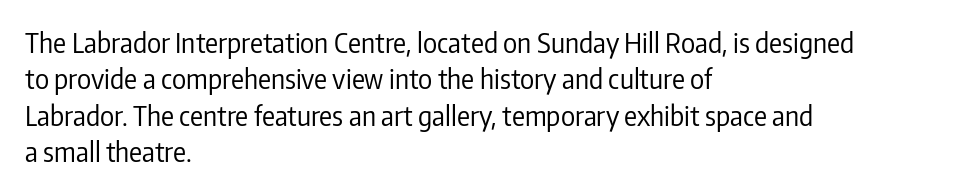
Q: Is the text bold? A: No.
Q: Is the text italic (slanted)? A: No, it is upright.
Q: Is the text underlined? A: No.
Q: How is the paragraph aligned? A: Left-aligned.
Q: Is the spacing between letters normal or unusually wide? A: Normal.
Q: Is the spacing between lines tight, normal or loose? A: Normal.
